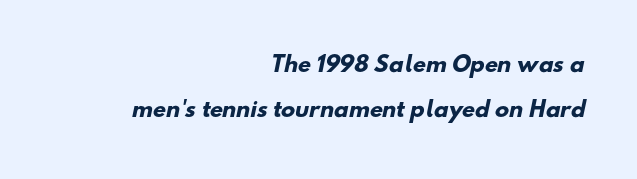
Does the copy run flush right? Yes — the right margin is perfectly even. Stroke thickness is high; the sample reads as a true bold. Nothing unusual about the tracking: characters are spaced as the font intends. The vertical gap from one line to the next is large. Each row of text sits above clean, open space.
